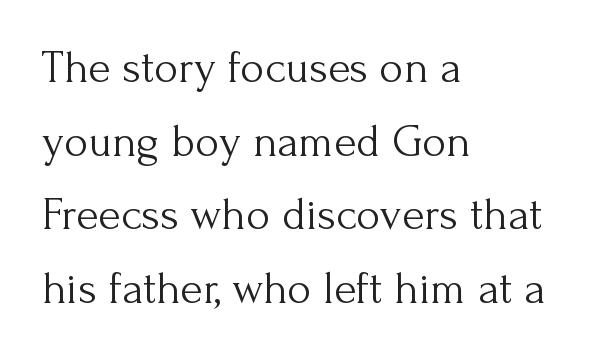
This reads as an unemphasized weight, regular at the heaviest. Words appear dense and cohesive because spacing is normal. Typeset ragged right — the left edge is the straight one. This is serif lettering, the kind often seen in printed books. Underline: absent.
